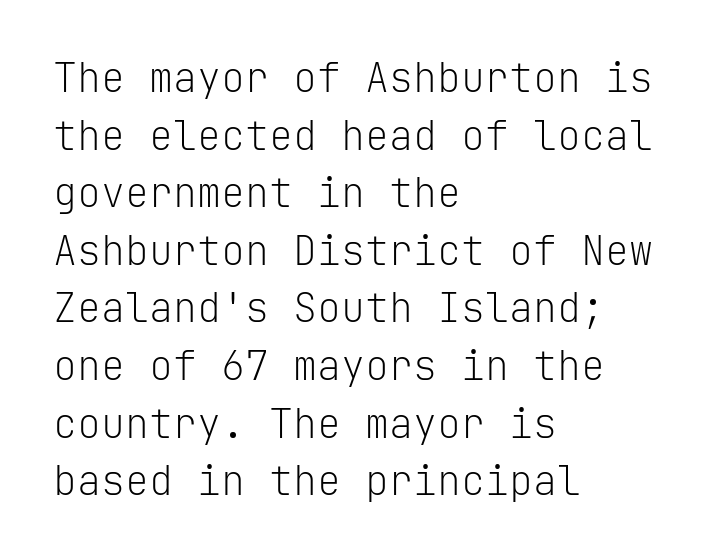
This sample is left-justified, so line endings fall wherever the words run out. Stroke terminals: plain, sans-serif. The letters look calm and open, with moderate or lighter stems. A bare baseline throughout the passage.
